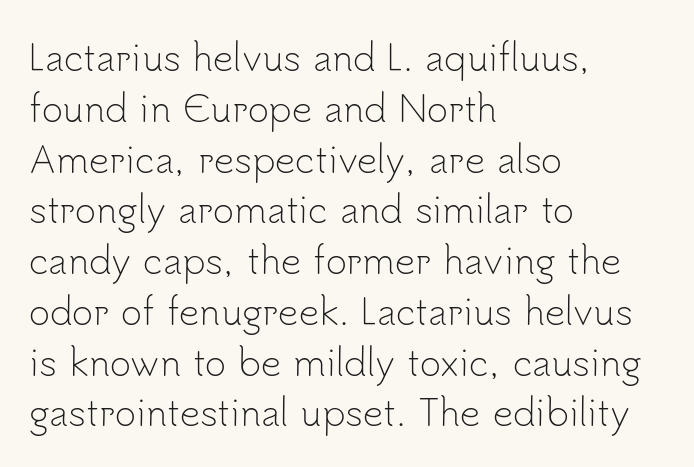
Q: Is the text bold? A: No.
Q: Is the text italic (slanted)? A: No, it is upright.
Q: Is the typeface a serif or a sans-serif typeface? A: Sans-serif.
Q: Is the text underlined? A: No.
Q: How is the paragraph aligned? A: Left-aligned.
Q: Is the spacing between letters normal or unusually wide? A: Normal.
Q: Is the spacing between lines tight, normal or loose? A: Normal.
Q: Width (condensed, normal, or wide)? A: Normal.
Q: Stroke contrast? A: Low.
Q: x-height? A: Small.
Q: Monospaced? A: No.
